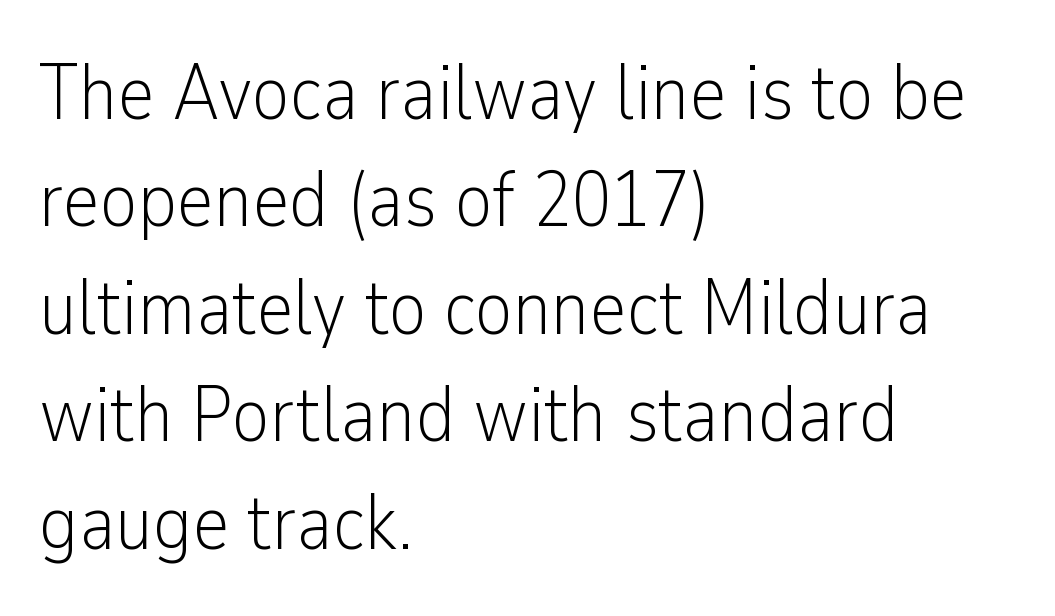
The image shows 79 px light, condensed sans-serif type, upright; set left-aligned, normal line spacing (1.36x), normal letter spacing, not underlined; low stroke contrast and a medium x-height.
